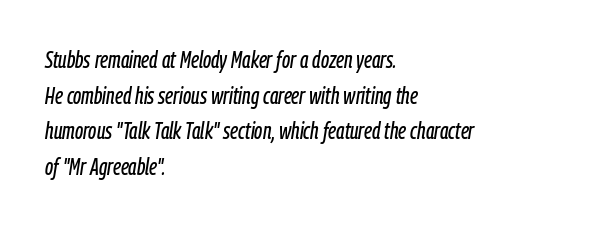
{"italic": "yes", "lean": "right", "slant_degrees": 9, "underline": "no", "align": "left", "line_spacing": "normal", "line_spacing_ratio": 1.55, "letter_spacing": "normal", "letter_spacing_em": 0.0, "glyph_px": 23}
